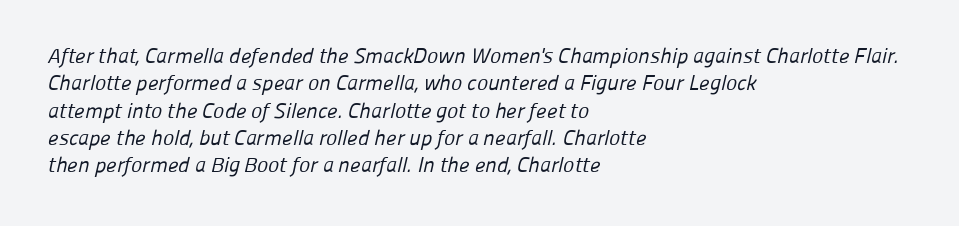
Q: Is the text bold? A: No.
Q: Is the text underlined? A: No.
Q: How is the paragraph aligned? A: Left-aligned.
Q: Is the spacing between letters normal or unusually wide? A: Normal.
Q: Is the spacing between lines tight, normal or loose? A: Normal.
